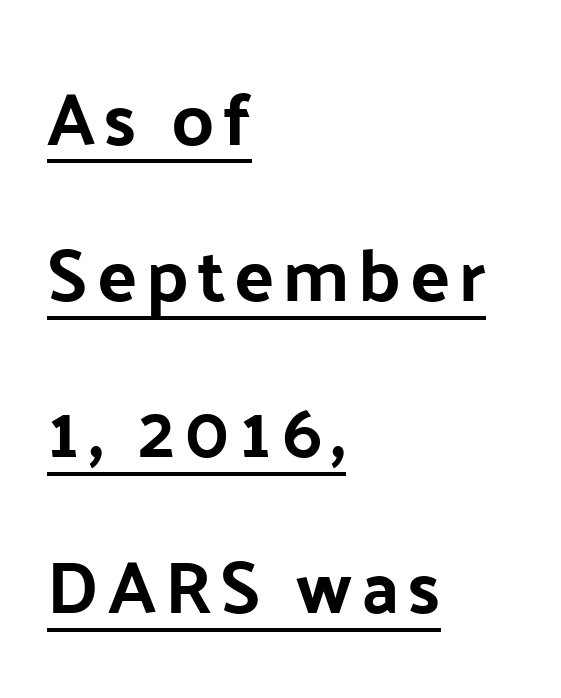
Q: Is the text italic (slanted)? A: No, it is upright.
Q: Is the typeface a serif or a sans-serif typeface? A: Sans-serif.
Q: Is the text underlined? A: Yes.
Q: How is the paragraph aligned? A: Left-aligned.
Q: Is the spacing between lines tight, normal or loose? A: Loose.
Q: Width (condensed, normal, or wide)? A: Normal.
Q: Stroke contrast? A: Low.
Q: x-height? A: Medium.
Q: Monospaced? A: No.
